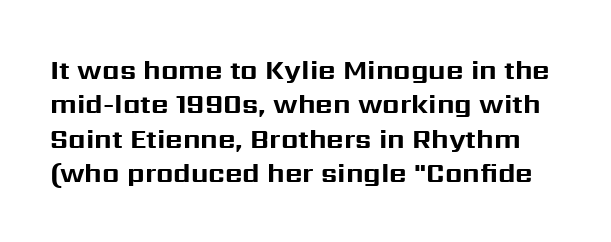
What weight is shown? A full bold with thick strokes. Glance below the letters and you will spot only blank space. The block of text has a typical density, with ordinary space between rows. Upright lettering throughout.
